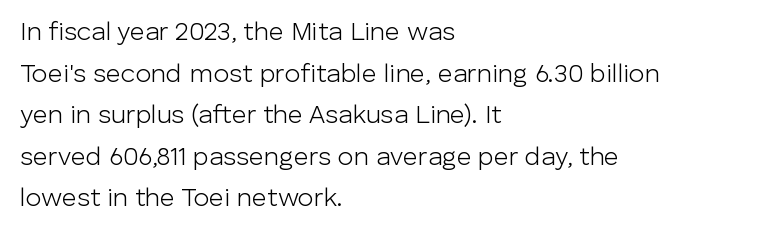
{"italic": "no", "bold": "no", "underline": "no", "align": "left", "line_spacing": "normal", "line_spacing_ratio": 1.6, "letter_spacing": "normal", "letter_spacing_em": 0.0, "glyph_px": 26}
